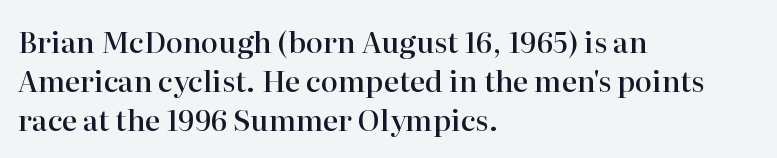
{"serif": "yes", "italic": "no", "bold": "semi", "weight": "semibold", "width": "normal", "stroke_contrast": "high", "x_height": "medium", "monospaced": "no", "underline": "no", "align": "left", "line_spacing": "normal", "line_spacing_ratio": 1.34, "letter_spacing": "normal", "letter_spacing_em": 0.0, "glyph_px": 29}
